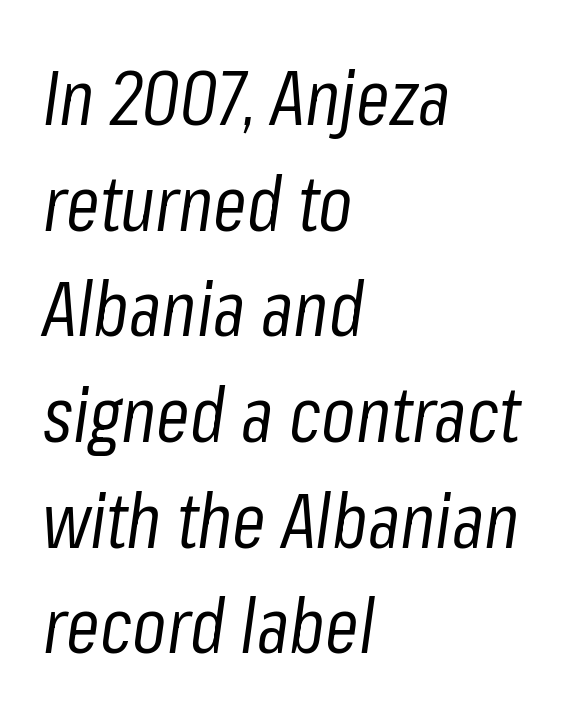
Q: Is the text bold? A: No.
Q: Is the text italic (slanted)? A: Yes, it leans right by about 8 degrees.
Q: Is the text underlined? A: No.
Q: How is the paragraph aligned? A: Left-aligned.
Q: Is the spacing between letters normal or unusually wide? A: Normal.
Q: Is the spacing between lines tight, normal or loose? A: Normal.
Q: Width (condensed, normal, or wide)? A: Condensed.
Q: Stroke contrast? A: Low.
Q: x-height? A: Medium.
Q: Monospaced? A: No.
